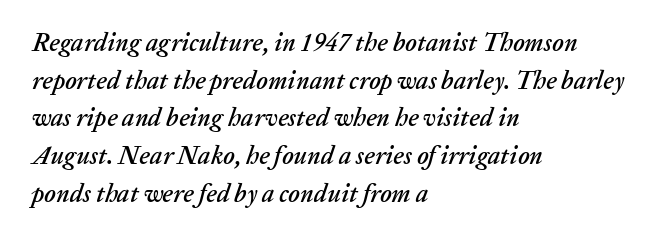
The image shows 25 px text type, italic (leaning right); set left-aligned, normal line spacing (1.51x), normal letter spacing, not underlined.
